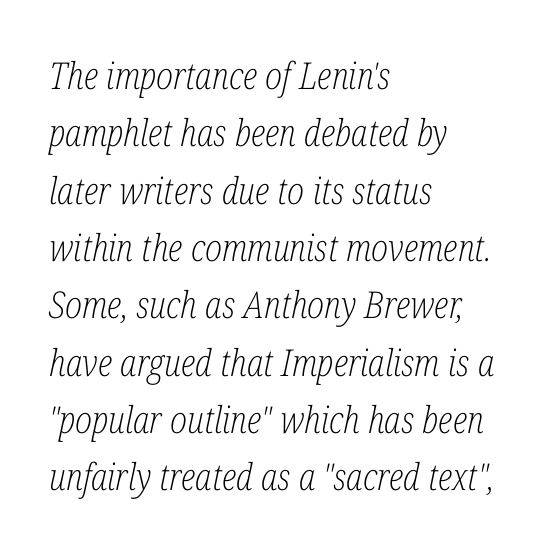
{"serif": "yes", "italic": "yes", "lean": "right", "slant_degrees": 12, "bold": "no", "weight": "light", "width": "condensed", "stroke_contrast": "low", "x_height": "medium", "monospaced": "no", "underline": "no", "align": "left", "line_spacing": "normal", "line_spacing_ratio": 1.55, "letter_spacing": "normal", "letter_spacing_em": 0.0, "glyph_px": 37}
